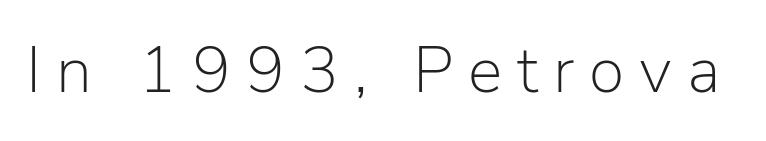
{"serif": "no", "italic": "no", "bold": "no", "weight": "light", "width": "normal", "stroke_contrast": "low", "x_height": "medium", "monospaced": "no", "underline": "no", "letter_spacing": "wide", "letter_spacing_em": 0.23, "glyph_px": 65}
